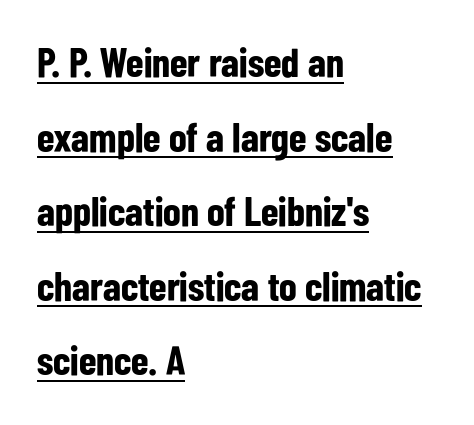
Q: Is the text bold? A: Yes.
Q: Is the text italic (slanted)? A: No, it is upright.
Q: Is the typeface a serif or a sans-serif typeface? A: Sans-serif.
Q: Is the text underlined? A: Yes.
Q: How is the paragraph aligned? A: Left-aligned.
Q: Is the spacing between letters normal or unusually wide? A: Normal.
Q: Width (condensed, normal, or wide)? A: Condensed.
Q: Stroke contrast? A: Low.
Q: x-height? A: Medium.
Q: Monospaced? A: No.
